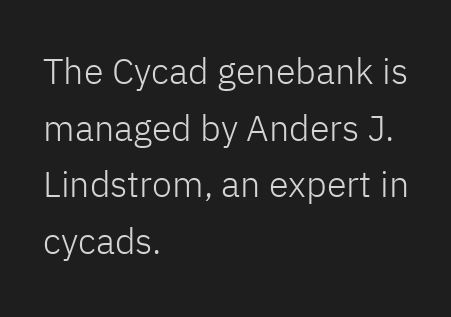
{"serif": "no", "italic": "no", "bold": "no", "weight": "light", "width": "normal", "stroke_contrast": "low", "x_height": "medium", "monospaced": "no", "underline": "no", "align": "left", "line_spacing": "normal", "line_spacing_ratio": 1.57, "letter_spacing": "normal", "letter_spacing_em": 0.0, "glyph_px": 36}
